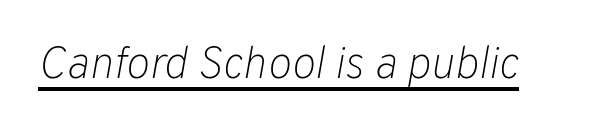
Honestly, the underline is the first thing you notice here. Each word holds together tightly as a unit, with standard inter-letter gaps. The rendering uses natural spacing where letterforms have individual widths. No letter is thick-stroked: the sample isn't bold. You can tell it's italic because the verticals aren't actually vertical.
